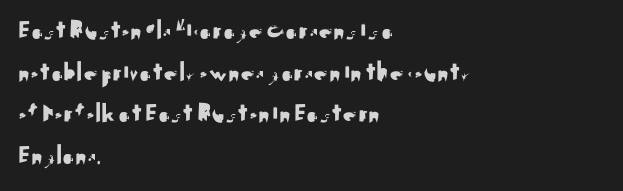
This is roman type, the default non-slanted kind. Each new line begins a customary step beneath the previous one. Lines of text with bare space underneath. Does the type have serifs? No, each stem ends abruptly.
